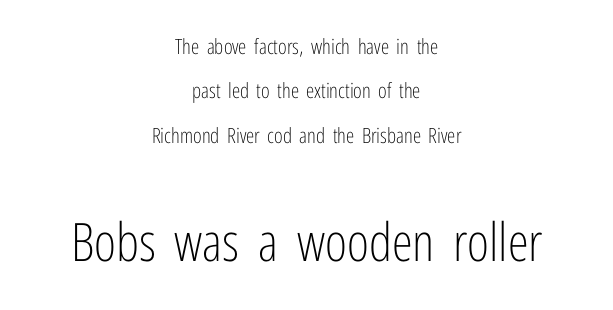
{"serif": "no", "italic": "no", "bold": "no", "weight": "light", "width": "condensed", "stroke_contrast": "low", "x_height": "medium", "monospaced": "no", "underline": "no", "align": "center", "line_spacing": "loose", "line_spacing_ratio": 2.11, "letter_spacing": "normal", "letter_spacing_em": 0.0, "larger_block": "second", "size_ratio": 2.52, "glyph_px": 53}
